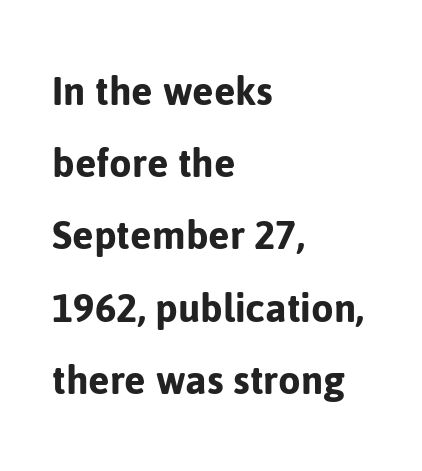
Between one letter and the next there's only the usual sliver of space. Do the letters lean? They stand straight. Font category for this specimen: sans-serif. The space beneath each line is pristine and unruled.
